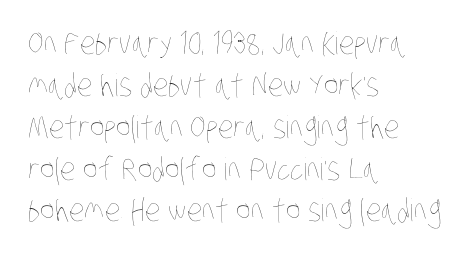
Spacing verdict: proportional, widths tailored to each character. The compositor pushed each line to the left boundary. Rule under the text: the space is simply empty. Students, note that the glyphs here touch the page at normal intervals. This reads as an unemphasized weight, regular at the heaviest. Honestly, the row spacing looks completely unremarkable.
